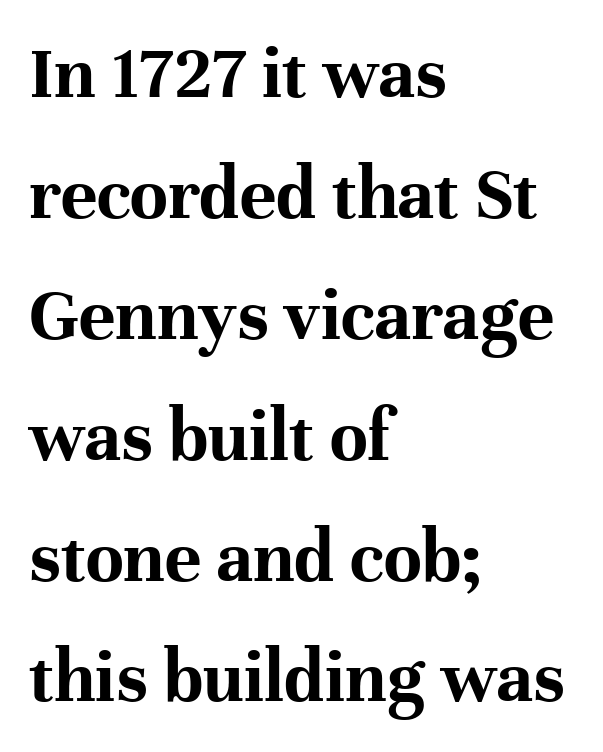
The strip under each line holds only bare page. Honestly, the letter spacing is just normal — you wouldn't notice it. A typesetter would label this face a serif. The passage is arranged the way most books set body copy — flush left. These lines are rendered in a variable-pitch font.
